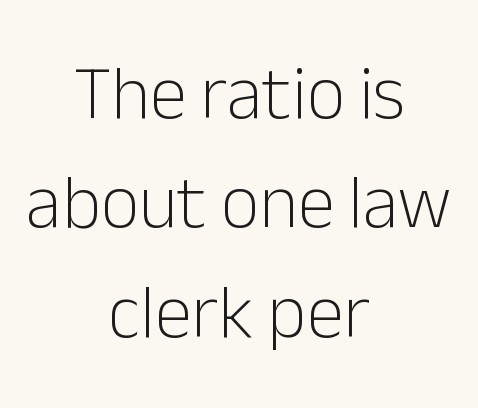
The image shows 75 px light sans-serif type, upright; set centered, normal line spacing (1.46x), normal letter spacing, not underlined; low stroke contrast and a medium x-height.
